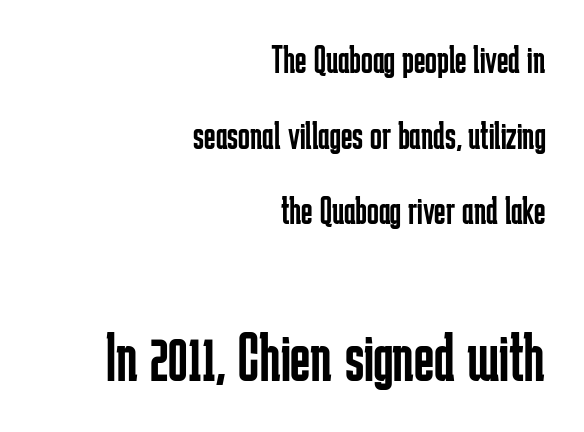
Q: Is the text bold? A: No.
Q: Is the text italic (slanted)? A: No, it is upright.
Q: Is the typeface a serif or a sans-serif typeface? A: Sans-serif.
Q: Is the text underlined? A: No.
Q: How is the paragraph aligned? A: Right-aligned.
Q: Is the spacing between letters normal or unusually wide? A: Normal.
Q: Is the spacing between lines tight, normal or loose? A: Loose.
Q: Which block of text is set in a larger size, the first (top) or the second (bottom)? A: The second (bottom) one.
Q: Width (condensed, normal, or wide)? A: Condensed.
Q: Stroke contrast? A: Low.
Q: x-height? A: Medium.
Q: Monospaced? A: No.
